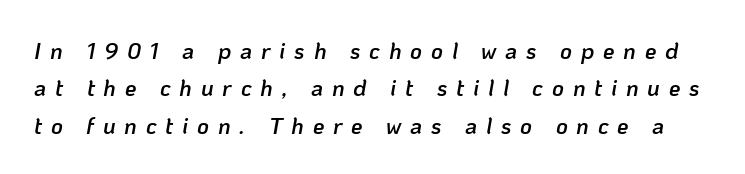
Tracking value appears strongly positive — letters spread wide. Observe the lean: these are italic letterforms. Compared with an ordinary text face, these strokes are moderately heavier — a semibold. Check the space under the baseline: it is left empty. The line-height multiplier appears to be the usual default.
